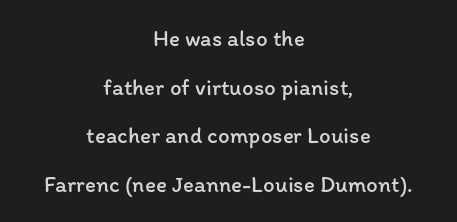
A typesetter would mark this as roman, not italic. The passage shown has conventional tracking throughout. Students, observe: this is what heavily led, spacious text looks like. Type without underlining. A student would call this center alignment; a typographer would say set centered. The font sits on the lighter half of the weight spectrum, regular included.
